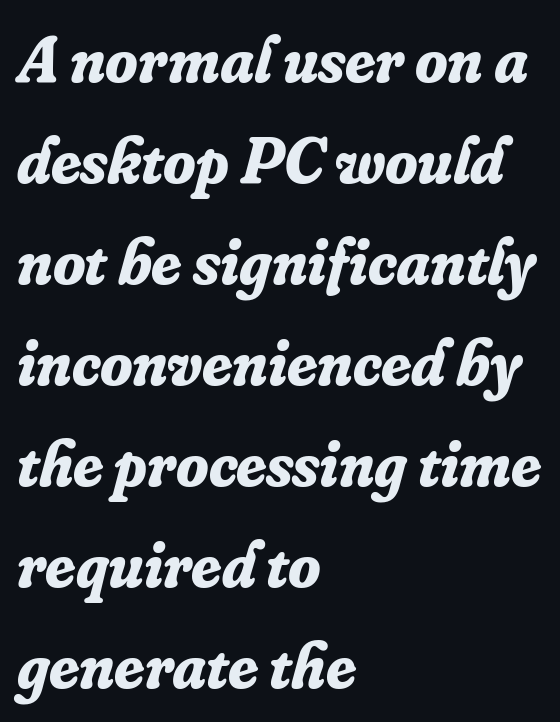
The image shows 66 px bold serif type, italic (leaning right); set left-aligned, normal line spacing (1.53x), normal letter spacing, not underlined; low stroke contrast and a small x-height.
